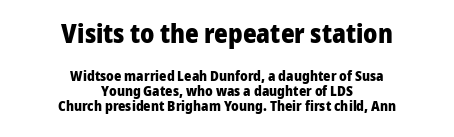
The image shows 26 px bold type, upright; set centered, tight line spacing (1.08x), normal letter spacing, not underlined; the first (top) block is 1.86x larger.
